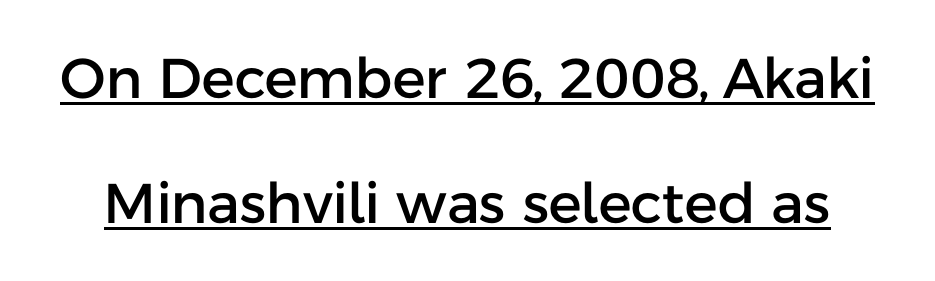
Q: Is the text italic (slanted)? A: No, it is upright.
Q: Is the typeface a serif or a sans-serif typeface? A: Sans-serif.
Q: Is the text underlined? A: Yes.
Q: Is the spacing between letters normal or unusually wide? A: Normal.
Q: Is the spacing between lines tight, normal or loose? A: Loose.
Q: Width (condensed, normal, or wide)? A: Normal.
Q: Stroke contrast? A: Low.
Q: x-height? A: Medium.
Q: Monospaced? A: No.
